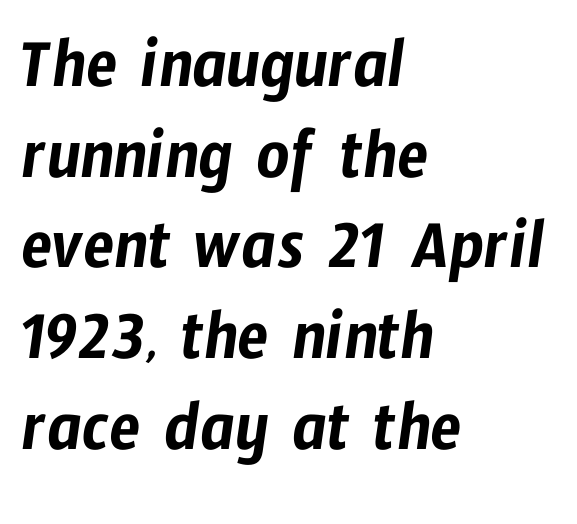
Q: Is the typeface a serif or a sans-serif typeface? A: Sans-serif.
Q: Is the text underlined? A: No.
Q: How is the paragraph aligned? A: Left-aligned.
Q: Is the spacing between letters normal or unusually wide? A: Normal.
Q: Is the spacing between lines tight, normal or loose? A: Normal.
Q: Width (condensed, normal, or wide)? A: Condensed.
Q: Stroke contrast? A: Low.
Q: x-height? A: Medium.
Q: Monospaced? A: No.
